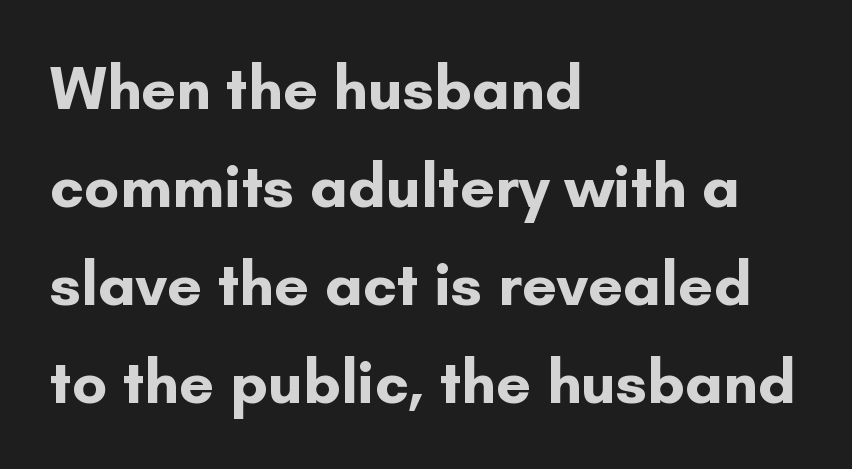
This sample is left-justified, so line endings fall wherever the words run out. Nothing sits at the stroke ends, so this counts as sans-serif. The face used here is rendered with its standard letterfit. The space directly below the letters is spotless. In terms of leading, this rendering sits right in the middle. How heavy is the stroke? Heavy — this is a bold.
